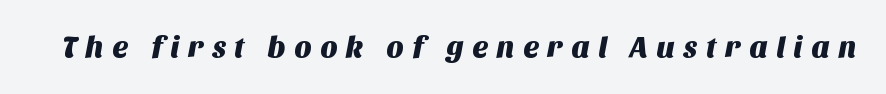
{"serif": "no", "width": "normal", "stroke_contrast": "medium", "x_height": "large", "monospaced": "no", "underline": "no", "letter_spacing": "wide", "letter_spacing_em": 0.27, "glyph_px": 30}
